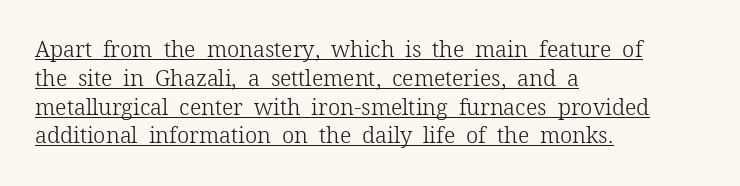
The image shows 22 px text type, upright; set left-aligned, normal line spacing (1.31x), normal letter spacing, underlined.
